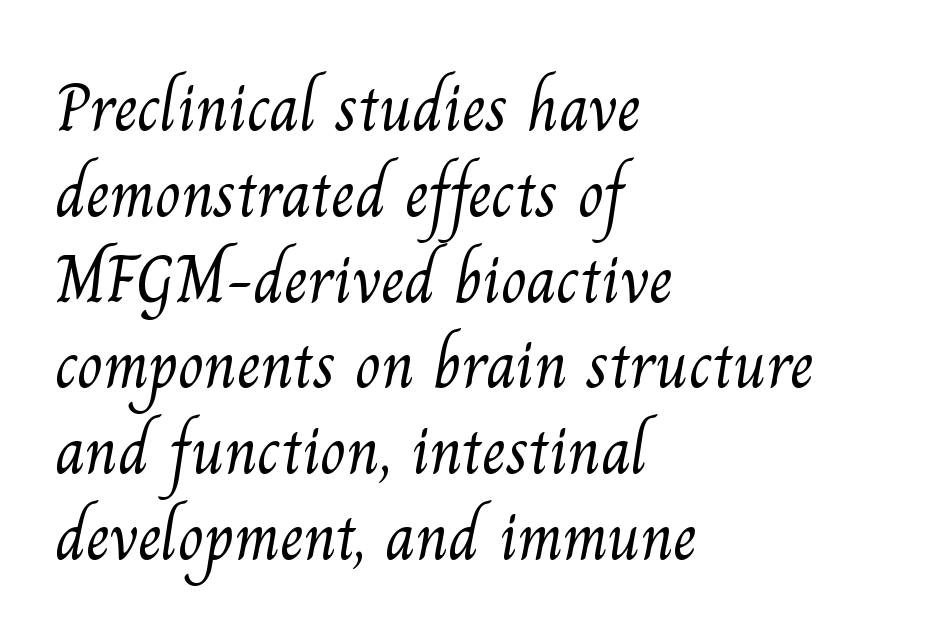
{"serif": "yes", "bold": "no", "weight": "light", "width": "normal", "stroke_contrast": "medium", "x_height": "small", "monospaced": "no", "underline": "no", "align": "left", "line_spacing": "normal", "line_spacing_ratio": 1.28, "letter_spacing": "normal", "letter_spacing_em": 0.0, "glyph_px": 67}
